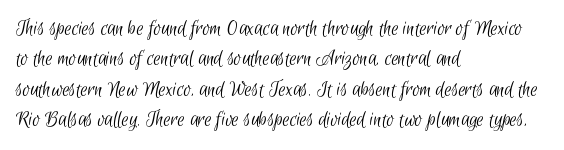
Q: Is the text bold? A: No.
Q: Is the text underlined? A: No.
Q: How is the paragraph aligned? A: Left-aligned.
Q: Is the spacing between letters normal or unusually wide? A: Normal.
Q: Is the spacing between lines tight, normal or loose? A: Normal.
